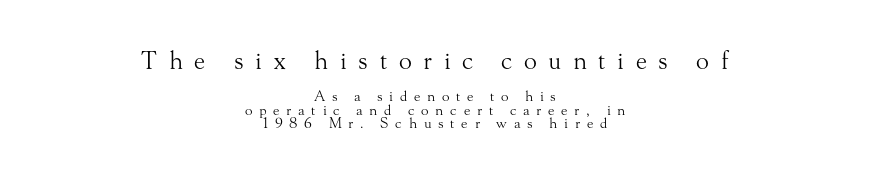
{"italic": "no", "bold": "no", "underline": "no", "align": "center", "line_spacing": "tight", "line_spacing_ratio": 0.96, "letter_spacing": "wide", "letter_spacing_em": 0.48, "larger_block": "first", "size_ratio": 1.71, "glyph_px": 24}
